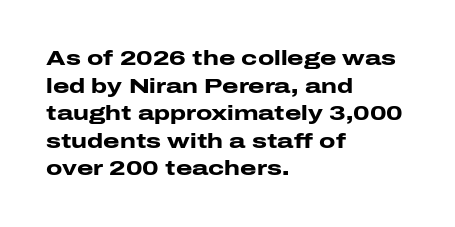
The image shows 21 px bold type, upright; set left-aligned, normal line spacing (1.31x), normal letter spacing, not underlined.
